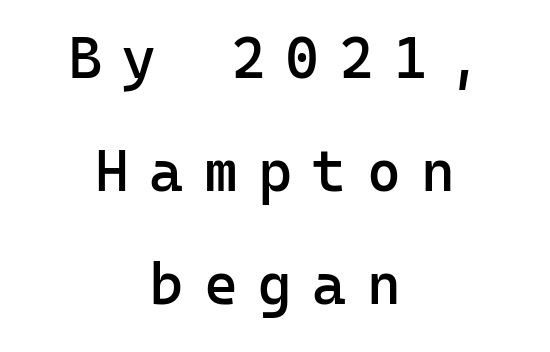
Q: Is the text bold? A: Semi-bold.
Q: Is the text italic (slanted)? A: No, it is upright.
Q: Is the typeface a serif or a sans-serif typeface? A: Sans-serif.
Q: Is the text underlined? A: No.
Q: How is the paragraph aligned? A: Centered.
Q: Is the spacing between letters normal or unusually wide? A: Unusually wide.
Q: Is the spacing between lines tight, normal or loose? A: Loose.
Q: Width (condensed, normal, or wide)? A: Normal.
Q: Stroke contrast? A: Low.
Q: x-height? A: Medium.
Q: Monospaced? A: Yes.
